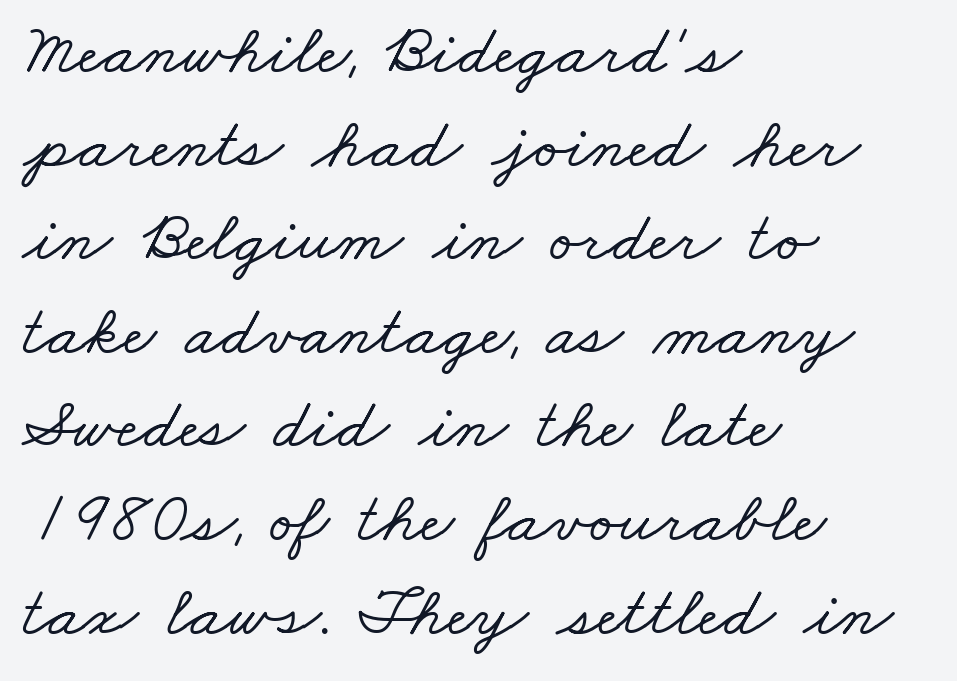
The passage shown has conventional tracking throughout. The strip under each line holds only bare page. You could not count columns in this text — the font is proportionally spaced. The glyphs in this specimen are seriffed. Vertically, the passage feels balanced, rows spaced as you'd expect. Leftover space on each line is placed entirely after the last word.
